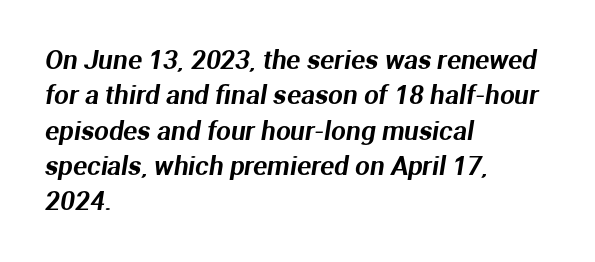
Q: Is the text underlined? A: No.
Q: How is the paragraph aligned? A: Left-aligned.
Q: Is the spacing between letters normal or unusually wide? A: Normal.
Q: Is the spacing between lines tight, normal or loose? A: Normal.
